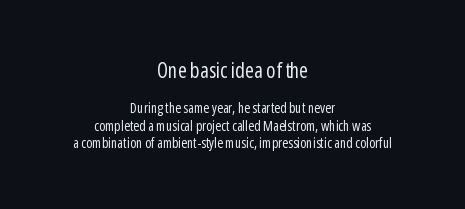
Q: Is the text bold? A: No.
Q: Is the text italic (slanted)? A: No, it is upright.
Q: Is the text underlined? A: No.
Q: How is the paragraph aligned? A: Centered.
Q: Is the spacing between letters normal or unusually wide? A: Normal.
Q: Is the spacing between lines tight, normal or loose? A: Normal.
Q: Which block of text is set in a larger size, the first (top) or the second (bottom)? A: The first (top) one.
